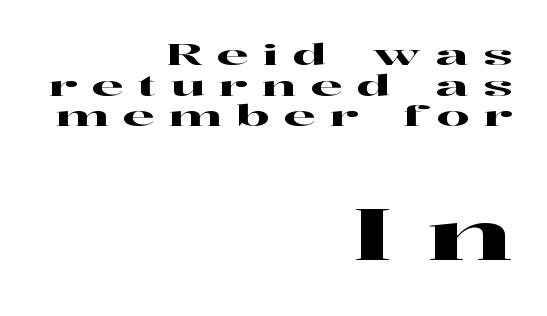
Note the varied advance widths — an 'i' is clearly narrower than an 'm'. The paragraph shown leans on its right margin. Bare-footed words on every line. Note: smaller setting up top, larger setting below.
